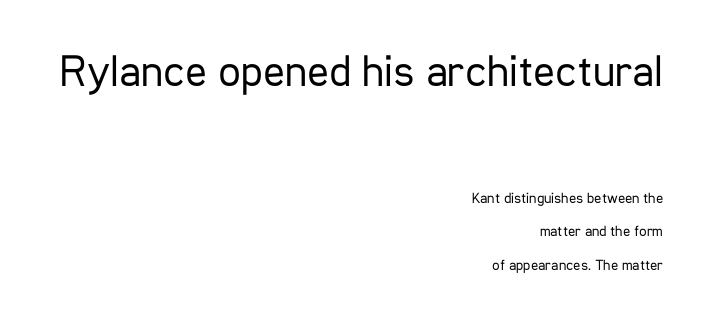
Line endings align vertically; line beginnings do not. I'd call this a sans setting — the letters go barefoot. Type size steps down from the first block to the second. Designer's note — italics off, roman on. The rendering uses a large line-height, opening up the rows. The strokes carry an ordinary text weight at most.
